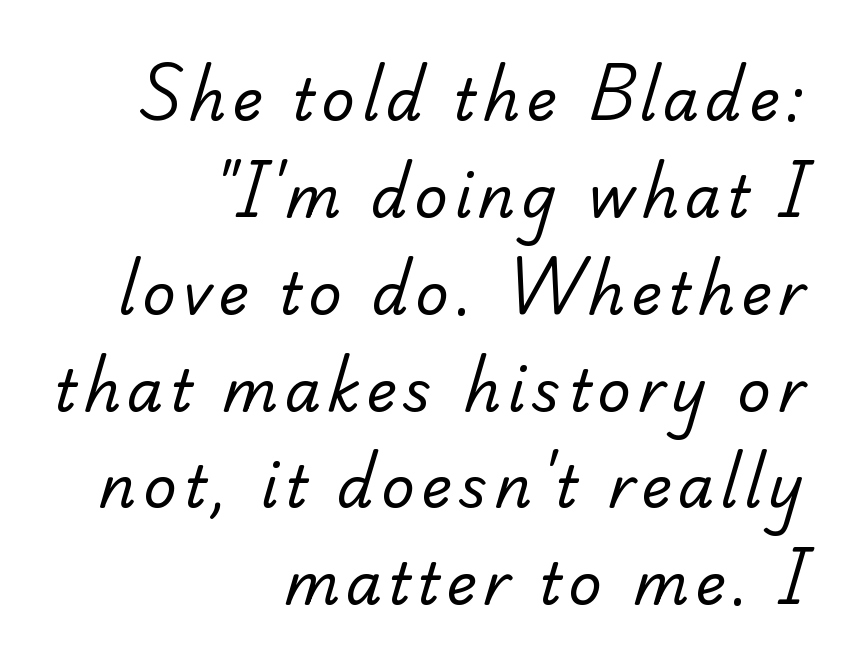
The image shows 58 px regular-weight serif type; set right-aligned, normal line spacing (1.67x), not underlined; low stroke contrast and a small x-height.
